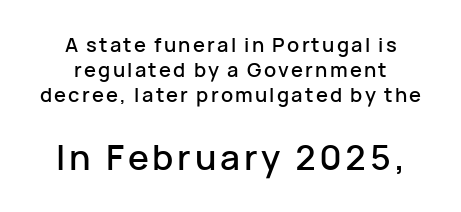
{"serif": "no", "italic": "no", "width": "normal", "stroke_contrast": "low", "x_height": "medium", "monospaced": "no", "underline": "no", "align": "center", "line_spacing_ratio": 1.24, "larger_block": "second", "size_ratio": 1.75, "glyph_px": 35}
